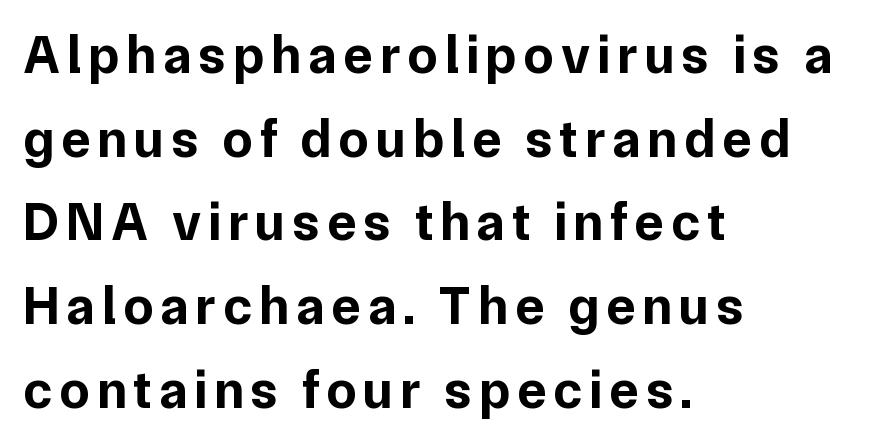
The image shows 54 px bold sans-serif type, upright; set left-aligned, normal line spacing (1.55x), not underlined; low stroke contrast and a medium x-height.
